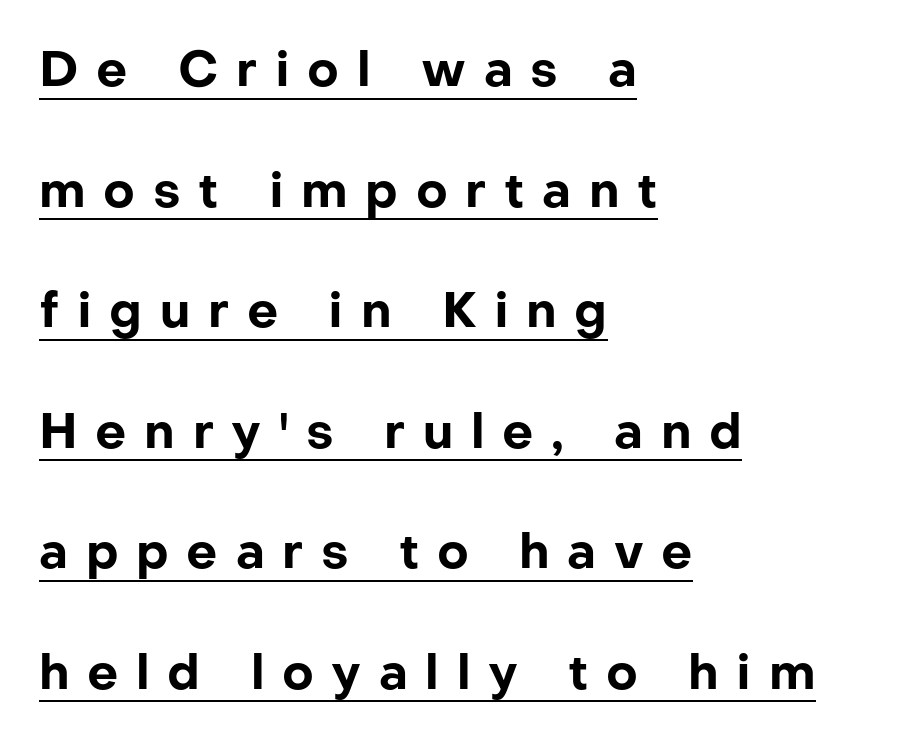
Q: Is the text bold? A: Yes.
Q: Is the text italic (slanted)? A: No, it is upright.
Q: Is the typeface a serif or a sans-serif typeface? A: Sans-serif.
Q: Is the text underlined? A: Yes.
Q: How is the paragraph aligned? A: Left-aligned.
Q: Is the spacing between letters normal or unusually wide? A: Unusually wide.
Q: Is the spacing between lines tight, normal or loose? A: Loose.
Q: Width (condensed, normal, or wide)? A: Normal.
Q: Stroke contrast? A: Low.
Q: x-height? A: Medium.
Q: Monospaced? A: No.
